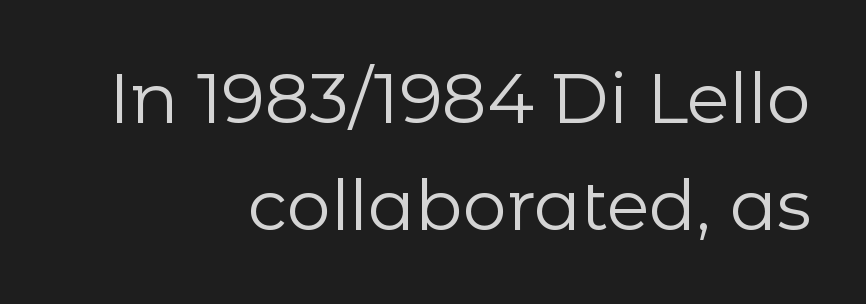
{"serif": "no", "italic": "no", "bold": "no", "weight": "regular", "width": "normal", "stroke_contrast": "low", "x_height": "medium", "monospaced": "no", "underline": "no", "align": "right", "line_spacing": "normal", "line_spacing_ratio": 1.53, "letter_spacing": "normal", "letter_spacing_em": 0.0, "glyph_px": 70}
